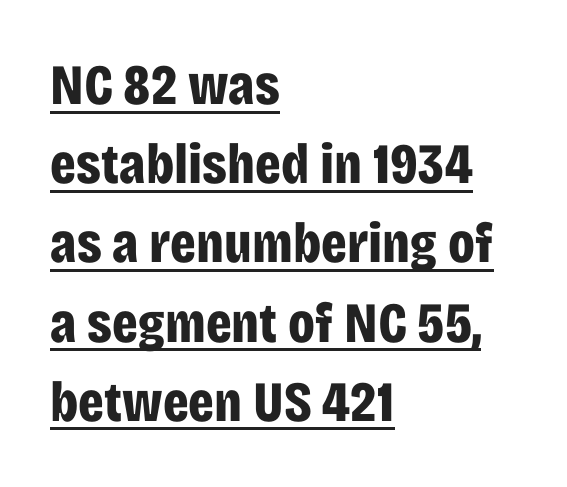
{"serif": "no", "italic": "no", "bold": "yes", "weight": "bold", "width": "condensed", "stroke_contrast": "low", "x_height": "large", "monospaced": "no", "underline": "yes", "align": "left", "line_spacing": "normal", "line_spacing_ratio": 1.39, "letter_spacing": "normal", "letter_spacing_em": 0.0, "glyph_px": 57}
